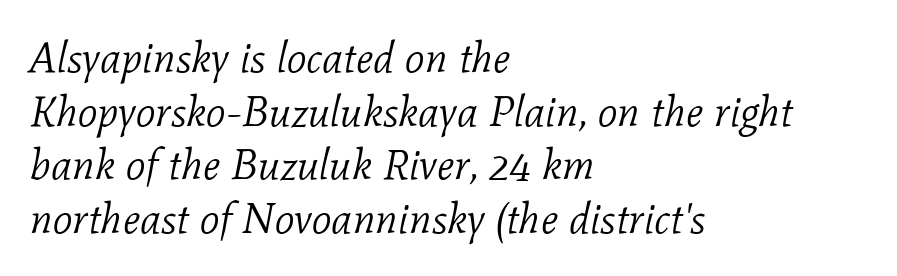
The image shows 43 px light serif type, italic (leaning right); set left-aligned, normal line spacing (1.25x), normal letter spacing, not underlined; low stroke contrast and a medium x-height.
